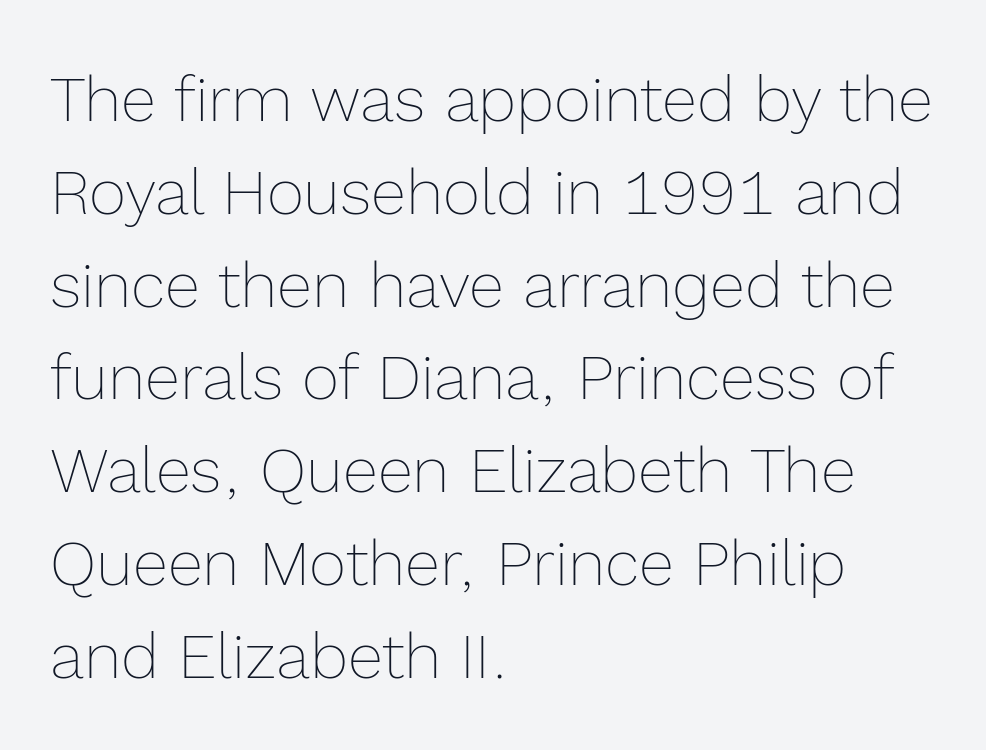
The image shows 64 px thin type, upright; set left-aligned, normal line spacing (1.45x), normal letter spacing, not underlined; a medium x-height.
